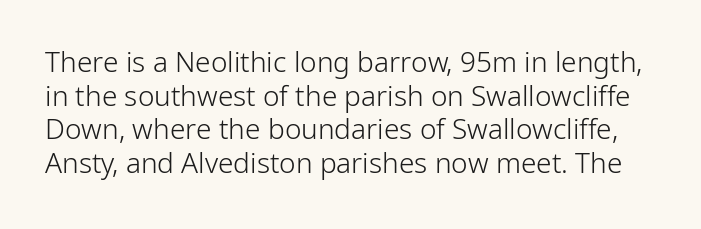
The image shows 28 px light sans-serif type, upright; set line spacing 1.2x, normal letter spacing, not underlined; low stroke contrast and a medium x-height.
